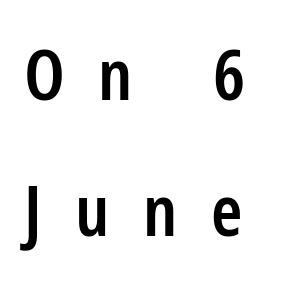
Q: Is the text bold? A: Semi-bold.
Q: Is the text italic (slanted)? A: No, it is upright.
Q: Is the typeface a serif or a sans-serif typeface? A: Sans-serif.
Q: Is the text underlined? A: No.
Q: How is the paragraph aligned? A: Left-aligned.
Q: Is the spacing between letters normal or unusually wide? A: Unusually wide.
Q: Is the spacing between lines tight, normal or loose? A: Loose.
Q: Width (condensed, normal, or wide)? A: Condensed.
Q: Stroke contrast? A: Low.
Q: x-height? A: Medium.
Q: Monospaced? A: No.
